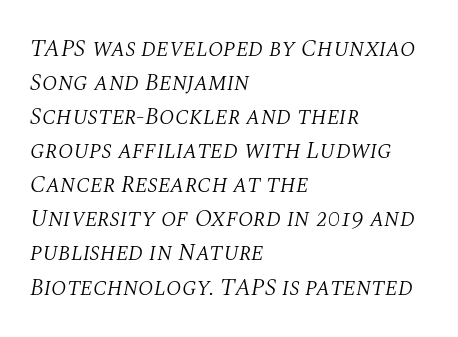
Typeset ragged right — the left edge is the straight one. Underline: absent. Looking at the ascenders, they clearly lean. The lines sit at an ordinary, default distance from one another. Is the letter spacing exaggerated? No — it looks like the ordinary default. Stem width sits at or under what a default text font uses.
